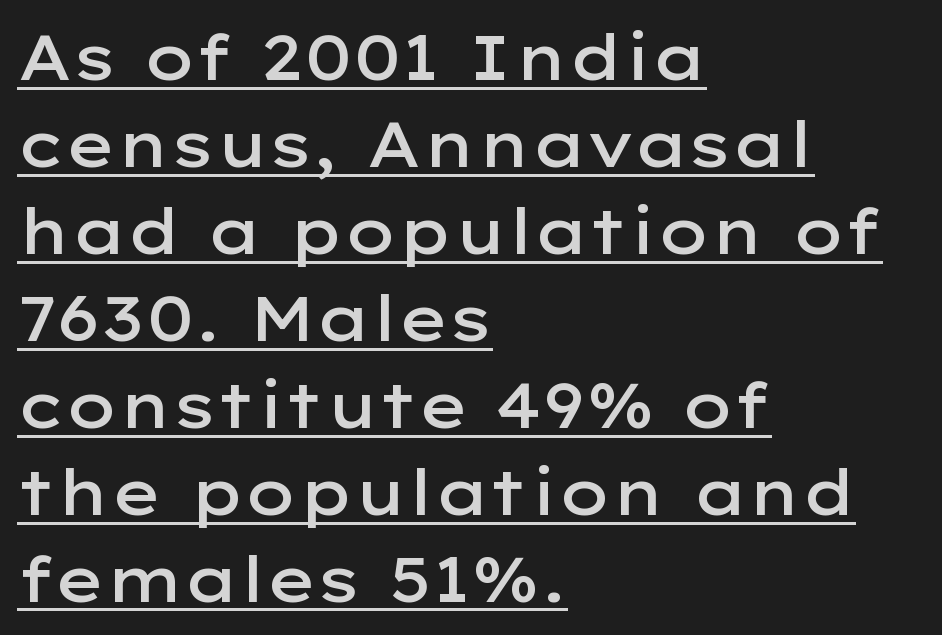
Letter spacing: default. Underlined type. The typesetting leans somewhat heavy: a semibold. Do the characters align in a grid? No, the font is proportional. The lines in this sample share a left origin and differ only in where they stop. Grotesque or geometric, the face here clearly has no serifs.
